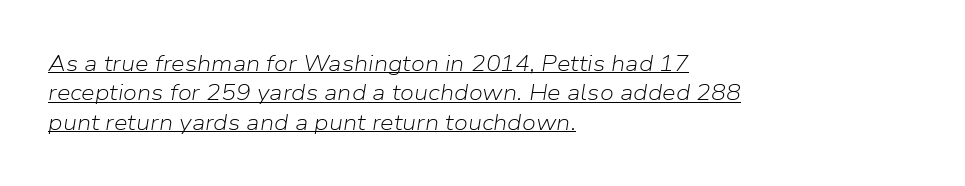
Q: Is the text bold? A: No.
Q: Is the text italic (slanted)? A: Yes, it leans right by about 9 degrees.
Q: Is the text underlined? A: Yes.
Q: How is the paragraph aligned? A: Left-aligned.
Q: Is the spacing between letters normal or unusually wide? A: Normal.
Q: Is the spacing between lines tight, normal or loose? A: Normal.
